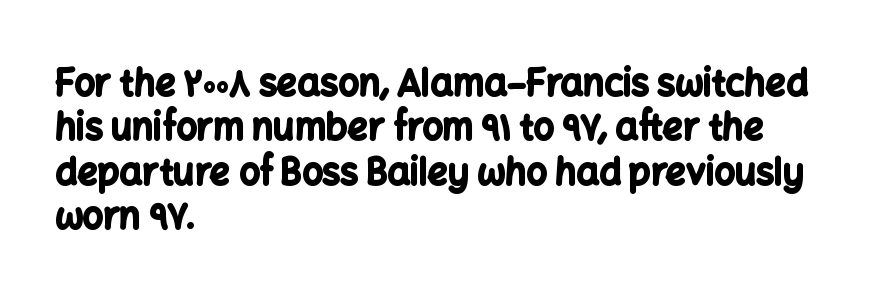
The image shows 36 px bold sans-serif type, upright; set left-aligned, line spacing 1.23x, normal letter spacing, not underlined; low stroke contrast and a medium x-height.
